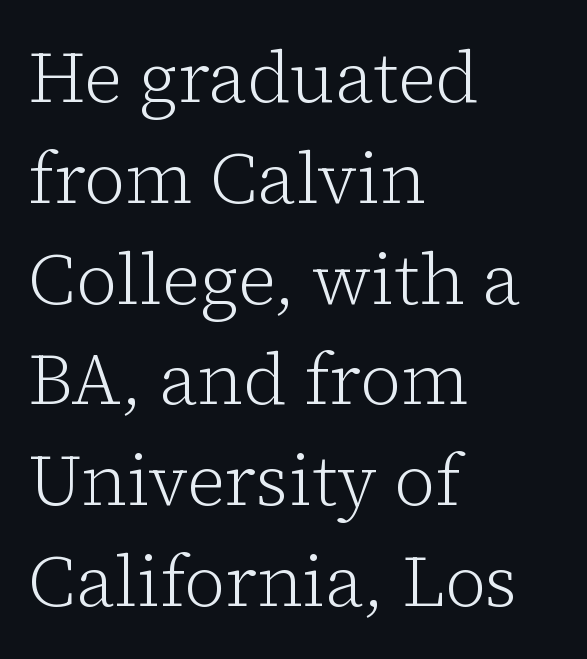
The image shows 71 px light serif type, upright; set left-aligned, normal line spacing (1.42x), normal letter spacing, not underlined; low stroke contrast and a medium x-height.
